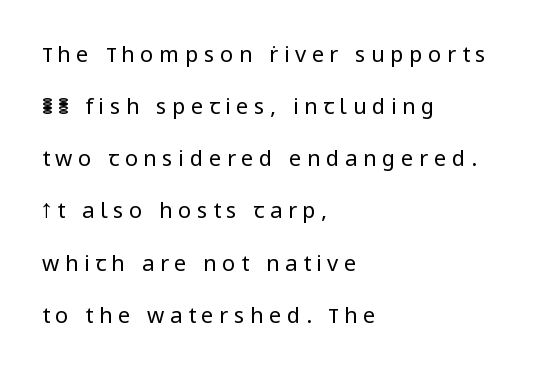
Posture: straight, roman, zero tilt. The setting favours the left margin, as ordinary paragraphs usually do. This rendering widens character spacing well past its baseline value. Honestly, there is no underline to notice here at all.
